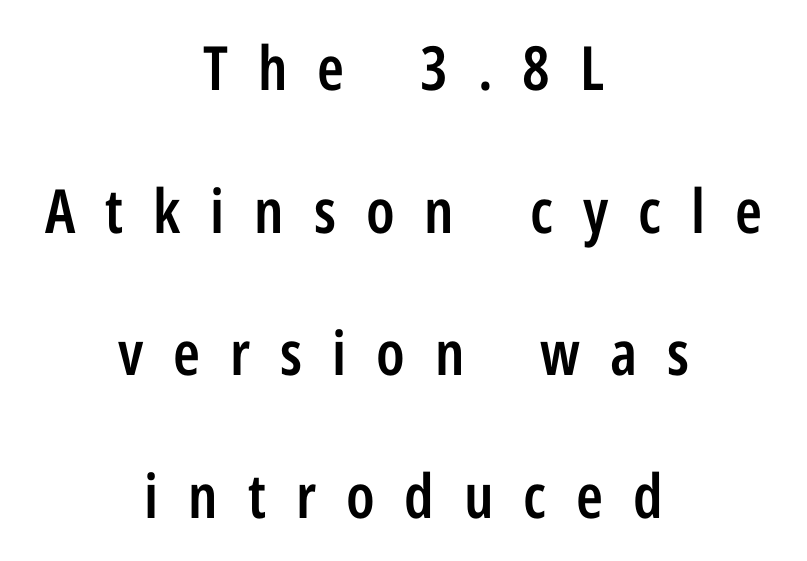
{"serif": "no", "italic": "no", "bold": "semi", "weight": "semibold", "width": "condensed", "stroke_contrast": "low", "x_height": "medium", "monospaced": "no", "underline": "no", "align": "center", "line_spacing": "loose", "line_spacing_ratio": 2.34, "letter_spacing": "wide", "letter_spacing_em": 0.49, "glyph_px": 61}
